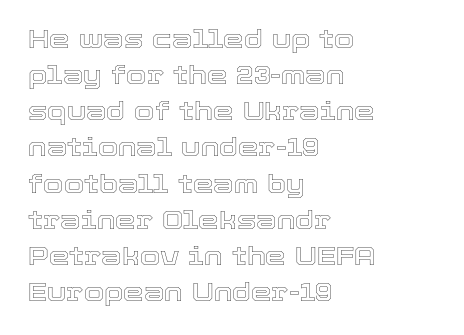
Q: Is the text italic (slanted)? A: No, it is upright.
Q: Is the text underlined? A: No.
Q: How is the paragraph aligned? A: Left-aligned.
Q: Is the spacing between letters normal or unusually wide? A: Normal.
Q: Is the spacing between lines tight, normal or loose? A: Normal.
